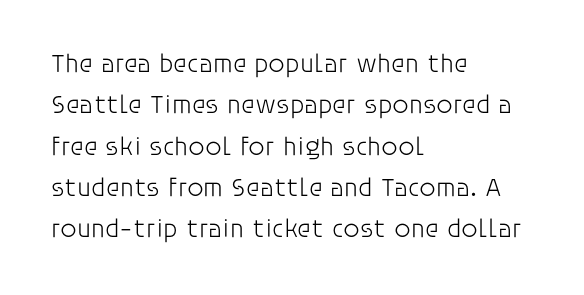
The image shows 26 px text type, upright; set left-aligned, normal line spacing (1.59x), normal letter spacing, not underlined.
